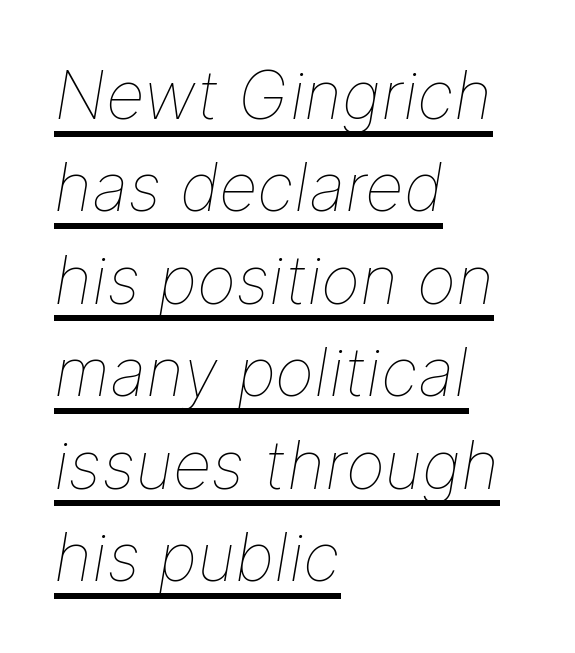
{"italic": "yes", "lean": "right", "slant_degrees": 9, "bold": "no", "weight": "thin", "width": "normal", "stroke_contrast": "low", "x_height": "medium", "monospaced": "no", "underline": "yes", "align": "left", "line_spacing": "normal", "line_spacing_ratio": 1.38, "letter_spacing": "normal", "letter_spacing_em": 0.0, "glyph_px": 67}
